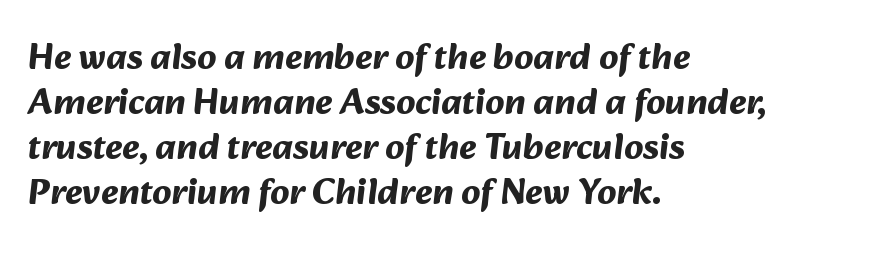
Q: Is the text bold? A: Yes.
Q: Is the typeface a serif or a sans-serif typeface? A: Sans-serif.
Q: Is the text underlined? A: No.
Q: How is the paragraph aligned? A: Left-aligned.
Q: Is the spacing between letters normal or unusually wide? A: Normal.
Q: Width (condensed, normal, or wide)? A: Normal.
Q: Stroke contrast? A: Medium.
Q: x-height? A: Medium.
Q: Monospaced? A: No.
